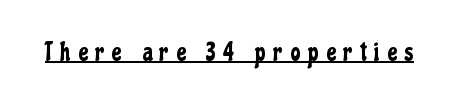
Caption: lettering with a line underneath. The type is letterspaced generously, with wide tracking. A typesetter would mark this as roman, not italic.
